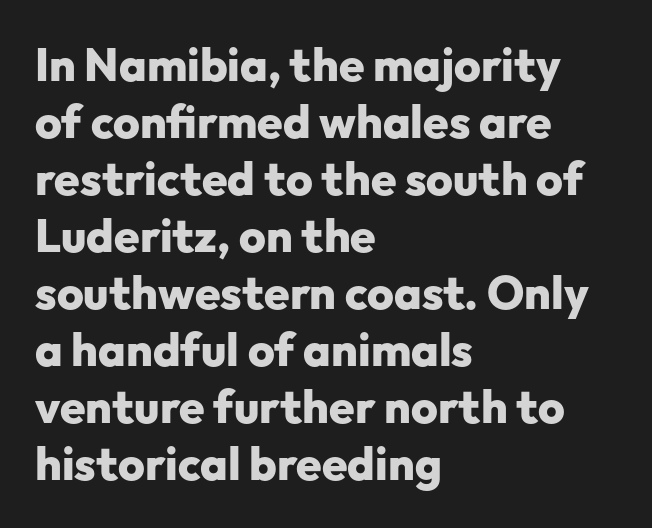
Q: Is the text bold? A: Yes.
Q: Is the text italic (slanted)? A: No, it is upright.
Q: Is the typeface a serif or a sans-serif typeface? A: Sans-serif.
Q: Is the text underlined? A: No.
Q: How is the paragraph aligned? A: Left-aligned.
Q: Is the spacing between letters normal or unusually wide? A: Normal.
Q: Width (condensed, normal, or wide)? A: Normal.
Q: Stroke contrast? A: Low.
Q: x-height? A: Medium.
Q: Monospaced? A: No.
